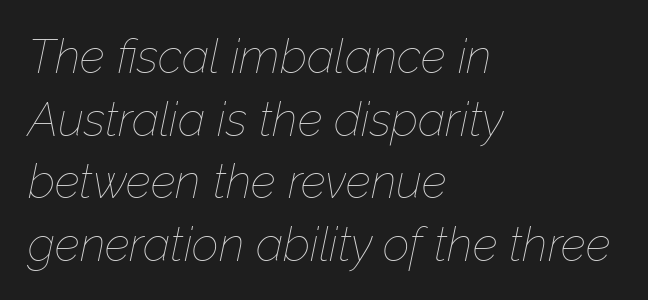
{"italic": "yes", "lean": "right", "slant_degrees": 12, "bold": "no", "weight": "thin", "width": "normal", "stroke_contrast": "low", "x_height": "medium", "monospaced": "no", "underline": "no", "align": "left", "line_spacing": "normal", "line_spacing_ratio": 1.33, "letter_spacing": "normal", "letter_spacing_em": 0.0, "glyph_px": 47}
